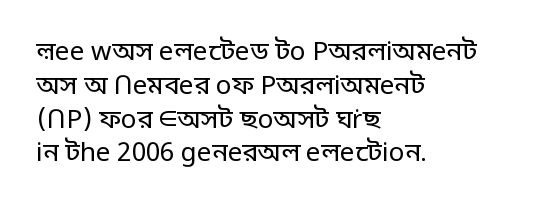
Q: Is the text bold? A: No.
Q: Is the text italic (slanted)? A: No, it is upright.
Q: Is the text underlined? A: No.
Q: How is the paragraph aligned? A: Left-aligned.
Q: Is the spacing between letters normal or unusually wide? A: Normal.
Q: Is the spacing between lines tight, normal or loose? A: Normal.
